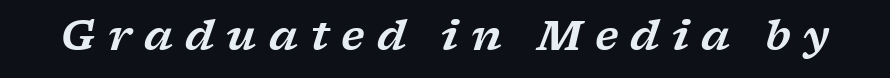
{"serif": "yes", "italic": "yes", "lean": "right", "slant_degrees": 17, "width": "wide", "stroke_contrast": "low", "x_height": "medium", "monospaced": "no", "underline": "no", "letter_spacing": "wide", "letter_spacing_em": 0.3, "glyph_px": 41}
